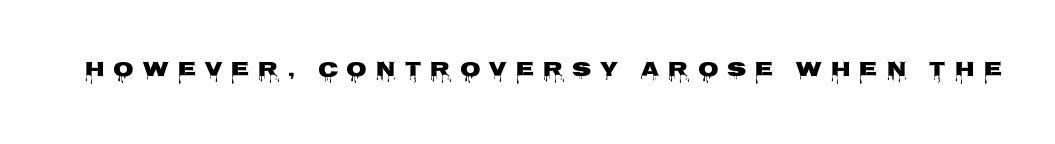
The image shows 21 px bold type, upright; set unusually wide letter spacing (+0.41 em), not underlined.
